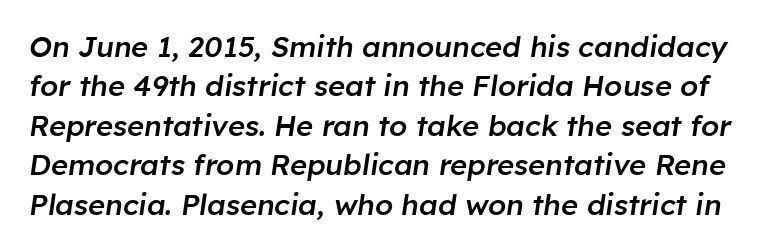
The image shows 29 px semibold type, italic (leaning right); set normal line spacing (1.36x), normal letter spacing, not underlined; low stroke contrast and a medium x-height.
